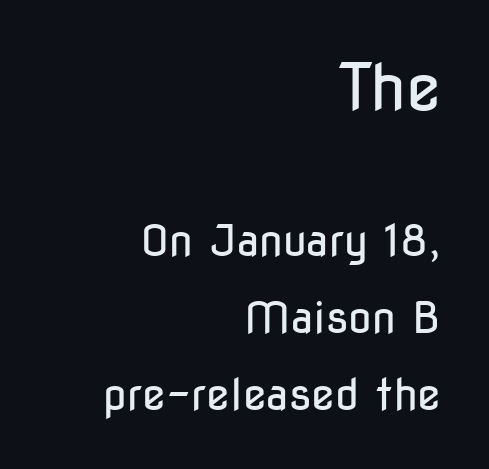
A flush-right, rag-left setting is used for this passage. The tracking reads as untouched default to a designer's eye. Type style note: lacks serifs. Unlike italic type, these characters show no tilt at all.
